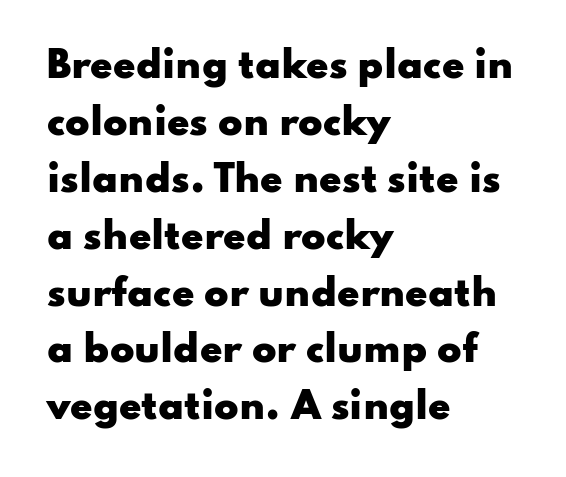
Q: Is the text bold? A: Yes.
Q: Is the text italic (slanted)? A: No, it is upright.
Q: Is the typeface a serif or a sans-serif typeface? A: Sans-serif.
Q: Is the text underlined? A: No.
Q: How is the paragraph aligned? A: Left-aligned.
Q: Is the spacing between letters normal or unusually wide? A: Normal.
Q: Is the spacing between lines tight, normal or loose? A: Normal.
Q: Width (condensed, normal, or wide)? A: Wide.
Q: Stroke contrast? A: Low.
Q: x-height? A: Small.
Q: Monospaced? A: No.
